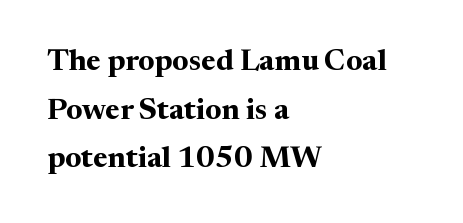
The image shows 30 px bold serif type, upright; set left-aligned, normal line spacing (1.62x), normal letter spacing, not underlined; medium stroke contrast and a medium x-height.
